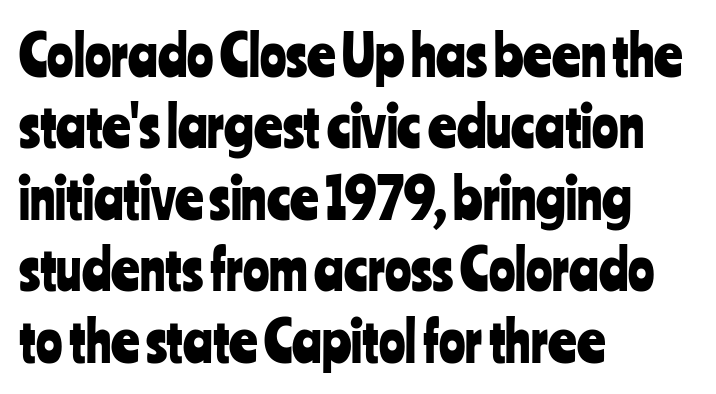
The image shows 55 px condensed sans-serif type, upright; set left-aligned, normal line spacing (1.3x), normal letter spacing, not underlined; low stroke contrast and a medium x-height.
